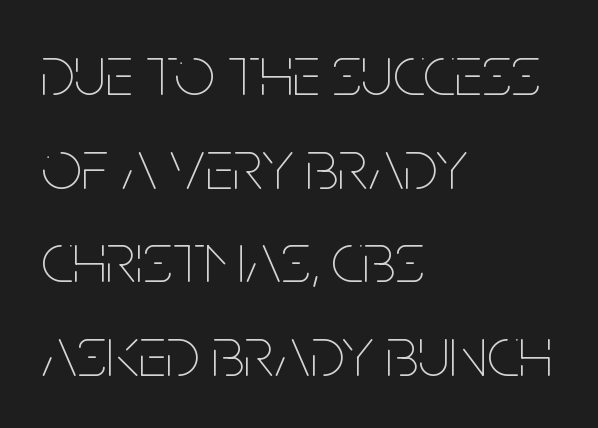
{"italic": "no", "bold": "no", "weight": "thin", "width": "condensed", "stroke_contrast": "low", "x_height": "large", "monospaced": "no", "underline": "no", "align": "left", "line_spacing": "normal", "line_spacing_ratio": 1.3, "letter_spacing": "normal", "letter_spacing_em": 0.0, "glyph_px": 72}
